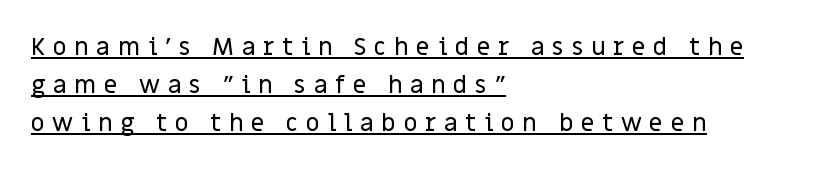
The image shows 24 px text type, upright; set left-aligned, normal line spacing (1.58x), unusually wide letter spacing (+0.32 em), underlined.
